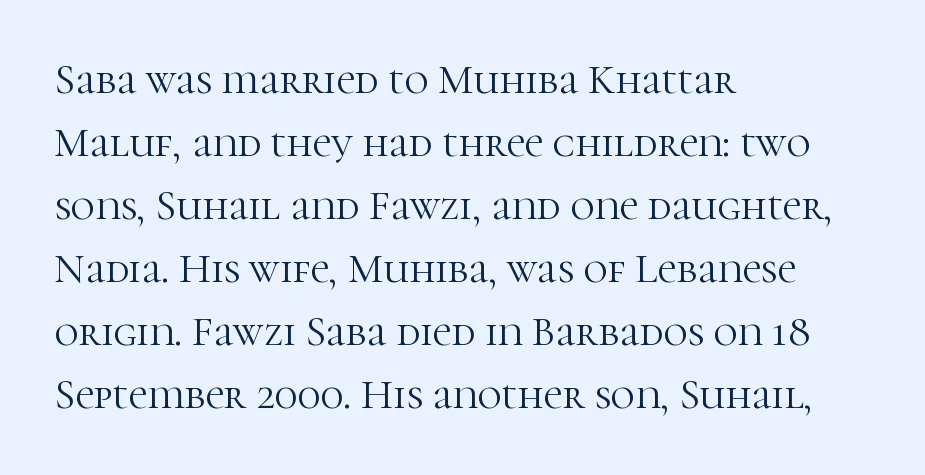
The image shows 42 px light serif type, upright; set left-aligned, normal line spacing (1.5x), normal letter spacing, not underlined; high stroke contrast and a medium x-height.
